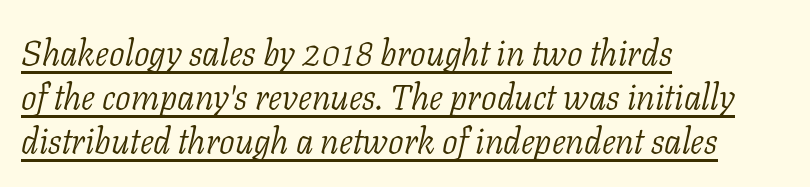
Q: Is the text bold? A: No.
Q: Is the text italic (slanted)? A: Yes, it leans right by about 11 degrees.
Q: Is the typeface a serif or a sans-serif typeface? A: Serif.
Q: Is the text underlined? A: Yes.
Q: How is the paragraph aligned? A: Left-aligned.
Q: Is the spacing between letters normal or unusually wide? A: Normal.
Q: Is the spacing between lines tight, normal or loose? A: Normal.
Q: Width (condensed, normal, or wide)? A: Normal.
Q: Stroke contrast? A: Low.
Q: x-height? A: Medium.
Q: Monospaced? A: No.
